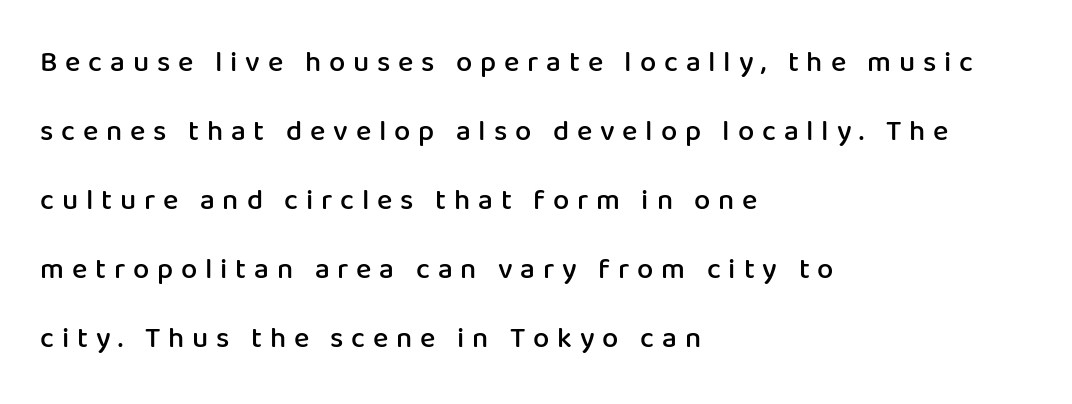
The image shows 29 px semibold sans-serif type, upright; set left-aligned, loose line spacing (2.38x), unusually wide letter spacing (+0.27 em), not underlined; low stroke contrast and a medium x-height.
